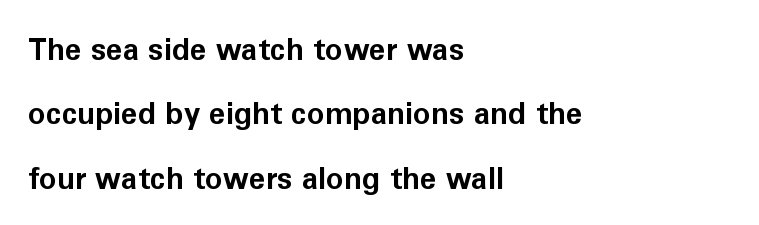
Think of a printed novel: that variable character pitch is what you see here. Look at the tracking — it's just the regular setting, nothing added. Plain, unruled lines of type. Quick note: interline space is abundant. Compared with a centered layout, this one pins lines to the left instead. The lettering stays uniformly vertical, giving the passage a roman look.
